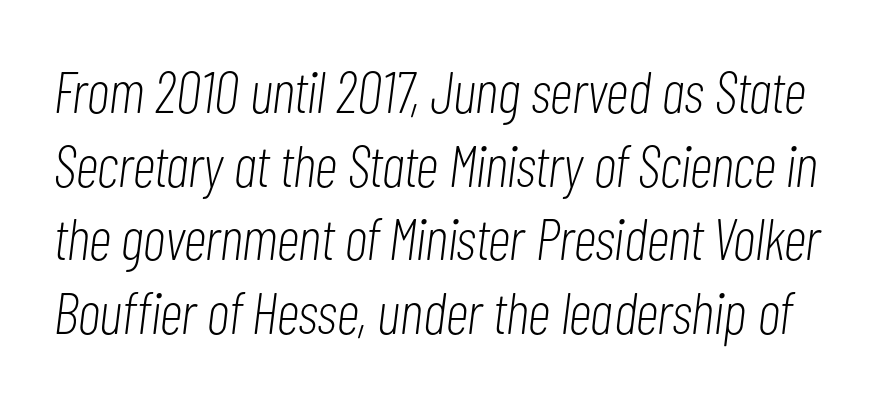
Q: Is the text bold? A: No.
Q: Is the text italic (slanted)? A: Yes, it leans right by about 7 degrees.
Q: Is the text underlined? A: No.
Q: Is the spacing between letters normal or unusually wide? A: Normal.
Q: Is the spacing between lines tight, normal or loose? A: Normal.
Q: Width (condensed, normal, or wide)? A: Condensed.
Q: Stroke contrast? A: Low.
Q: x-height? A: Medium.
Q: Monospaced? A: No.
